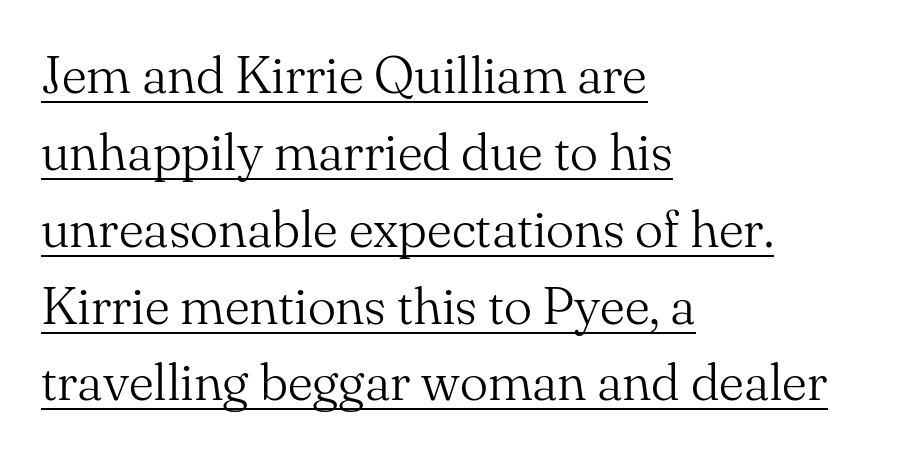
The image shows 53 px light serif type, upright; set left-aligned, normal line spacing (1.45x), normal letter spacing, underlined; medium stroke contrast and a small x-height.
